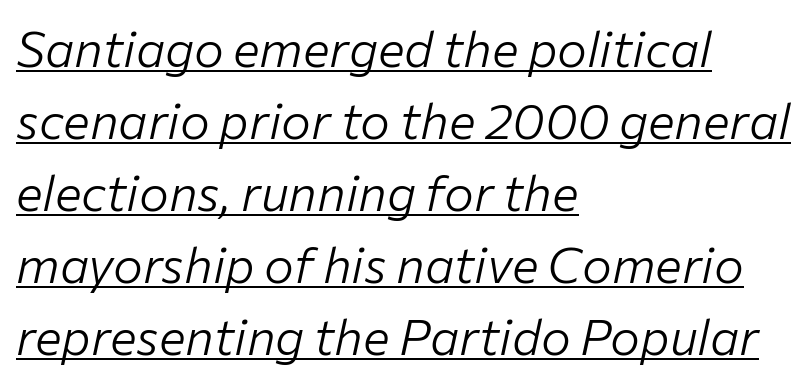
Q: Is the text bold? A: No.
Q: Is the text italic (slanted)? A: Yes, it leans right by about 12 degrees.
Q: Is the text underlined? A: Yes.
Q: How is the paragraph aligned? A: Left-aligned.
Q: Is the spacing between letters normal or unusually wide? A: Normal.
Q: Is the spacing between lines tight, normal or loose? A: Normal.
Q: Width (condensed, normal, or wide)? A: Normal.
Q: Stroke contrast? A: Low.
Q: x-height? A: Medium.
Q: Monospaced? A: No.
